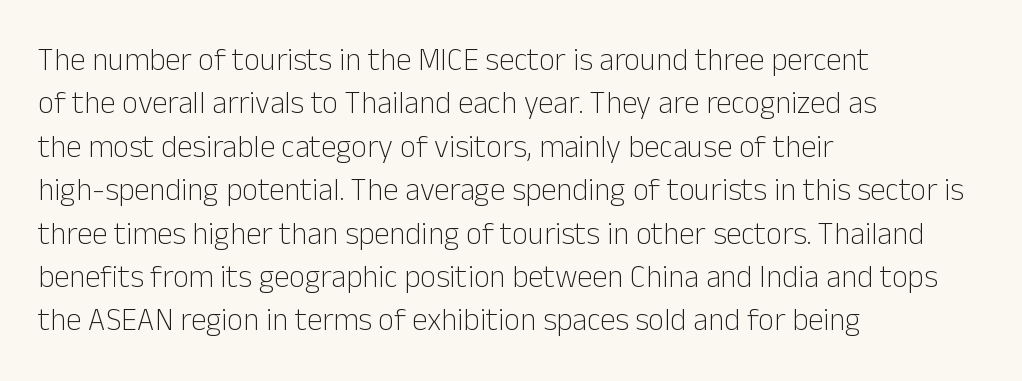
The image shows 31 px light sans-serif type, upright; set left-aligned, normal line spacing (1.4x), normal letter spacing, not underlined; low stroke contrast and a medium x-height.
